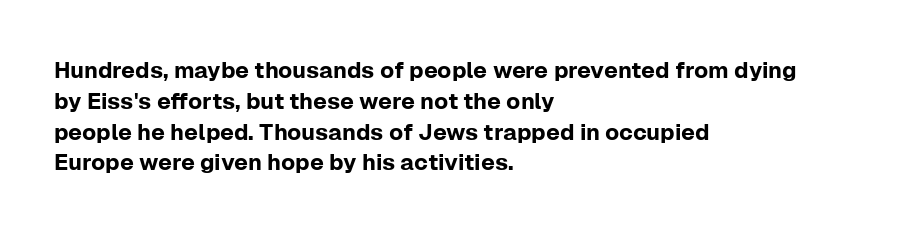
The glyphs are unaccompanied by any horizontal stroke below them. Quick note: not italic, upright. Each word holds together tightly as a unit, with standard inter-letter gaps. The paragraph shown leans on its left margin. Does the leading feel generous? No, just average.
